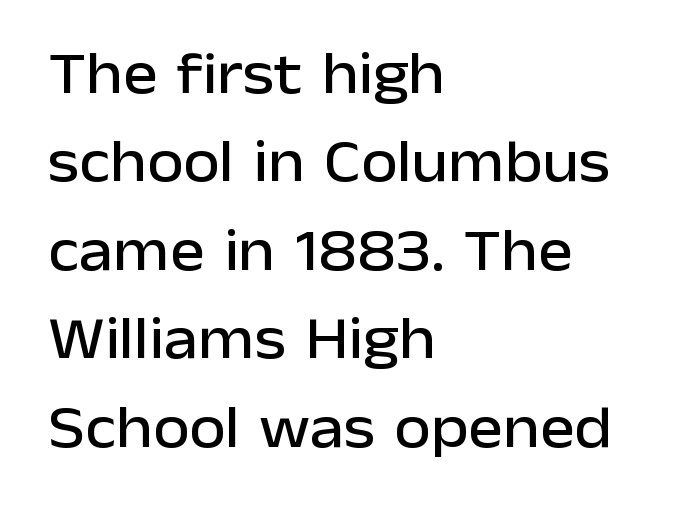
The image shows 59 px sans-serif type, upright; set left-aligned, normal line spacing (1.5x), normal letter spacing, not underlined; low stroke contrast and a medium x-height.
